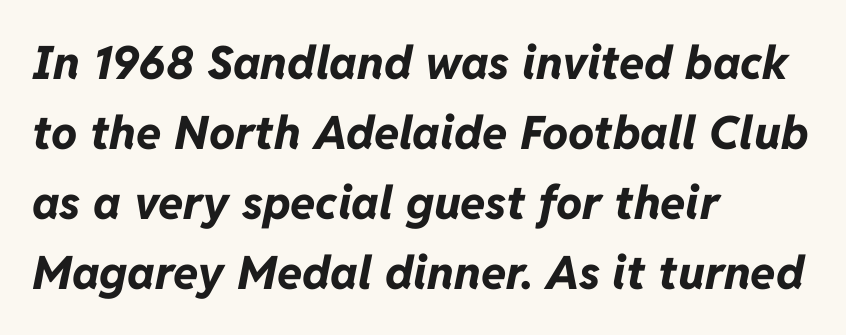
The image shows 46 px bold type, italic (leaning right); set left-aligned, normal line spacing (1.52x), normal letter spacing, not underlined; low stroke contrast and a medium x-height.
